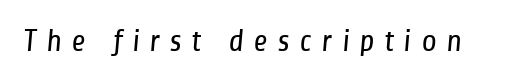
The image shows 31 px regular-weight, condensed sans-serif type; set unusually wide letter spacing (+0.31 em), not underlined; low stroke contrast and a medium x-height.
